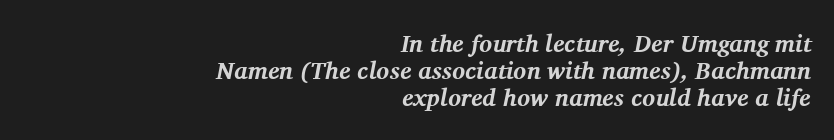
{"italic": "yes", "lean": "right", "slant_degrees": 11, "bold": "yes", "underline": "no", "align": "right", "line_spacing": "tight", "line_spacing_ratio": 1.12, "letter_spacing": "normal", "letter_spacing_em": 0.0, "glyph_px": 24}
